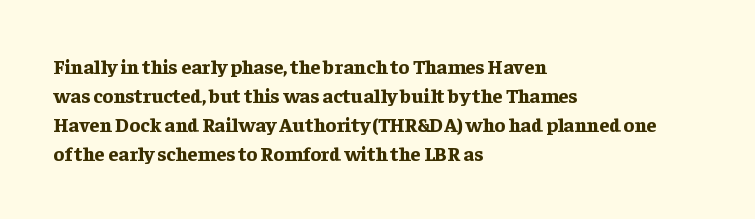
{"italic": "no", "bold": "yes", "underline": "no", "align": "left", "line_spacing": "normal", "line_spacing_ratio": 1.45, "letter_spacing": "normal", "letter_spacing_em": 0.0, "glyph_px": 20}
